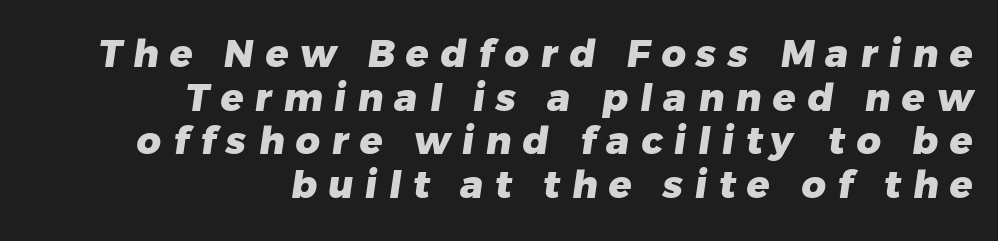
The image shows 38 px heavy sans-serif type; set right-aligned, tight line spacing (1.15x), unusually wide letter spacing (+0.3 em), not underlined; low stroke contrast and a medium x-height.
